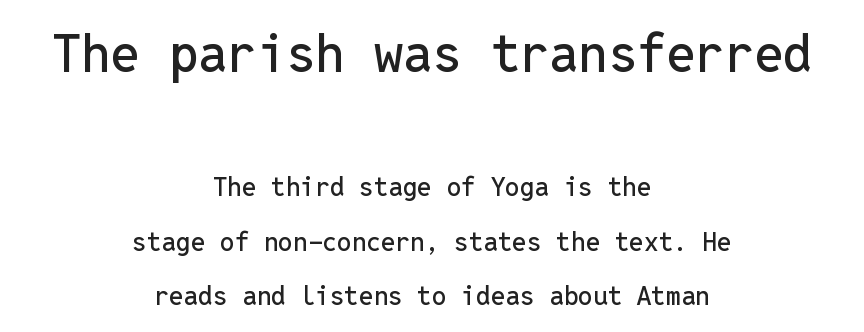
{"serif": "no", "italic": "no", "width": "normal", "stroke_contrast": "low", "x_height": "medium", "monospaced": "yes", "underline": "no", "align": "center", "line_spacing": "loose", "line_spacing_ratio": 2.09, "letter_spacing": "normal", "letter_spacing_em": 0.0, "larger_block": "first", "size_ratio": 2.0, "glyph_px": 52}
